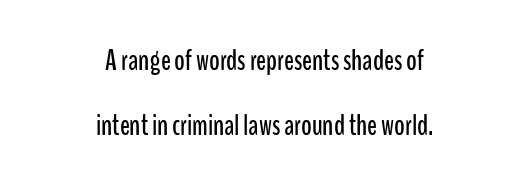
Any mark beneath the type? The region is blank. The space between consecutive lines is lavish. The face used here is proportionally spaced, like ordinary book or web type. The passage shown has conventional tracking throughout.
